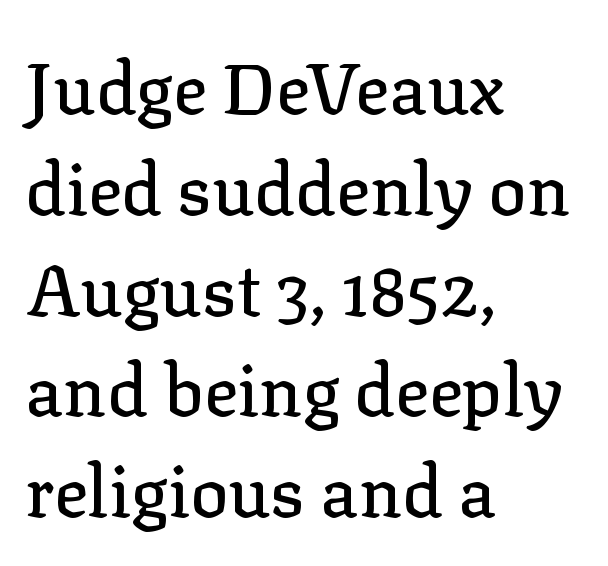
Designer's note — italics off, roman on. Short and long lines alike share a common starting point at left. The letters sit at their default tracking, neither squeezed nor spread. The typeface chosen for these lines features serifs. This rendering features lettering with no underline. Think of a printed novel: that variable character pitch is what you see here.
